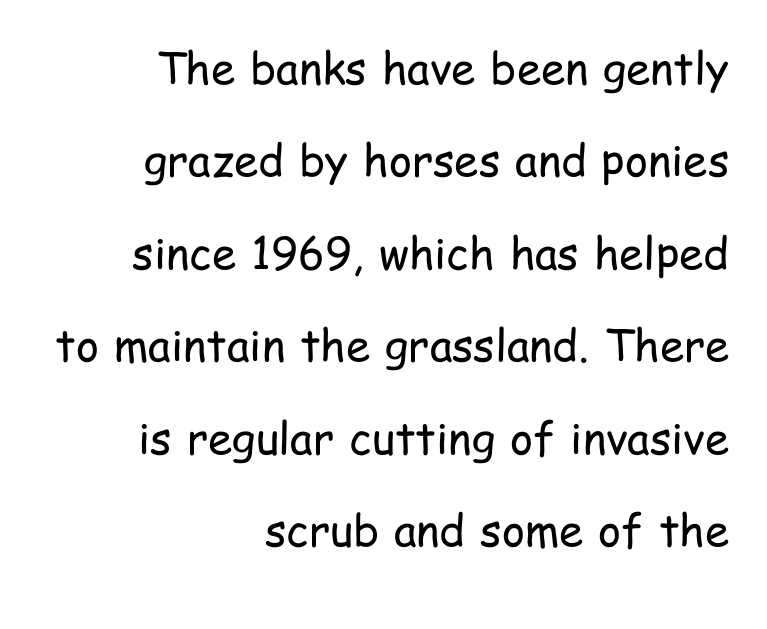
The paragraph shown leans on its right margin. Do the characters align in a grid? No, the font is proportional. The rendering shows plain stroke endings on the letterforms — a sans-serif design. Between one letter and the next there's only the usual sliver of space.
